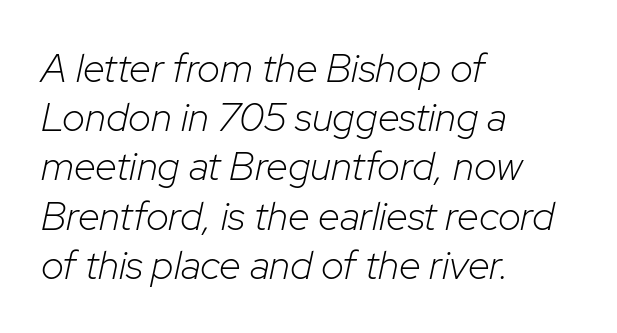
The image shows 40 px light type, italic (leaning right); set left-aligned, line spacing 1.23x, normal letter spacing, not underlined; low stroke contrast and a medium x-height.
